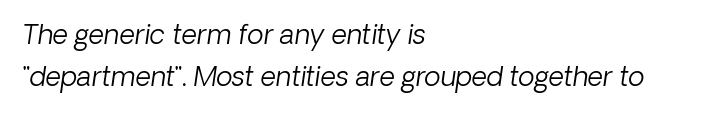
Q: Is the text bold? A: No.
Q: Is the text underlined? A: No.
Q: How is the paragraph aligned? A: Left-aligned.
Q: Is the spacing between letters normal or unusually wide? A: Normal.
Q: Is the spacing between lines tight, normal or loose? A: Normal.
